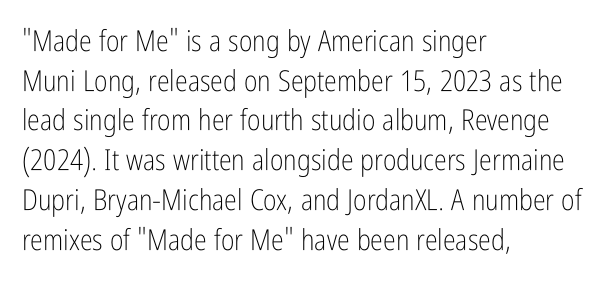
Q: Is the text bold? A: No.
Q: Is the text italic (slanted)? A: No, it is upright.
Q: Is the typeface a serif or a sans-serif typeface? A: Sans-serif.
Q: Is the text underlined? A: No.
Q: How is the paragraph aligned? A: Left-aligned.
Q: Is the spacing between letters normal or unusually wide? A: Normal.
Q: Is the spacing between lines tight, normal or loose? A: Normal.
Q: Width (condensed, normal, or wide)? A: Condensed.
Q: Stroke contrast? A: Low.
Q: x-height? A: Medium.
Q: Monospaced? A: No.
